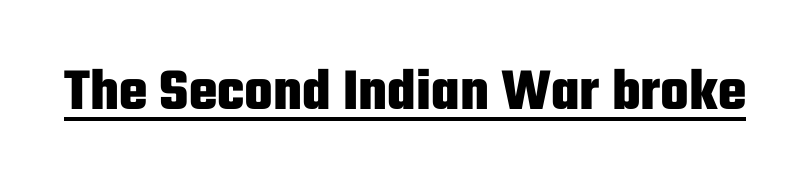
The image shows 60 px heavy, condensed sans-serif type, upright; set normal letter spacing, underlined; low stroke contrast and a medium x-height.
